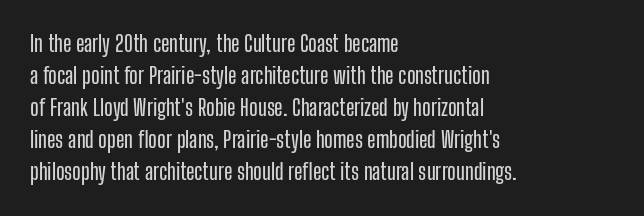
These lines were composed using upright roman letters. If you drew a ruler down the left edge, every line would touch it. In terms of leading, this rendering sits right in the middle. These lines keep a tight, regular rhythm from letter to letter. The glyphs are unaccompanied by any horizontal stroke below them.
